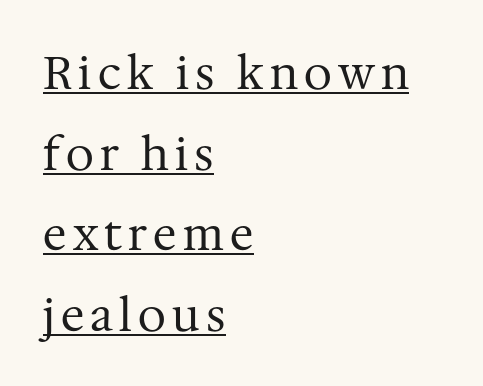
Q: Is the text bold? A: No.
Q: Is the text italic (slanted)? A: No, it is upright.
Q: Is the typeface a serif or a sans-serif typeface? A: Serif.
Q: Is the text underlined? A: Yes.
Q: How is the paragraph aligned? A: Left-aligned.
Q: Width (condensed, normal, or wide)? A: Normal.
Q: Stroke contrast? A: Medium.
Q: x-height? A: Medium.
Q: Monospaced? A: No.
